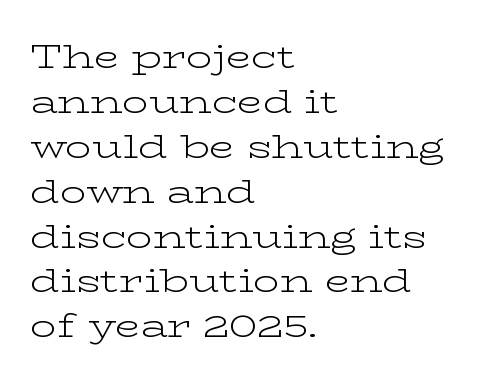
Think of a printed novel: that variable character pitch is what you see here. Where is the straight margin? On the left. Think standard paragraph weight, or any step lighter than that. Compared with typical body copy, the letter spacing here is the same. The rendering shows small feet on the letterforms — a serif design. A typesetter would call this leading conventional body-copy spacing.
